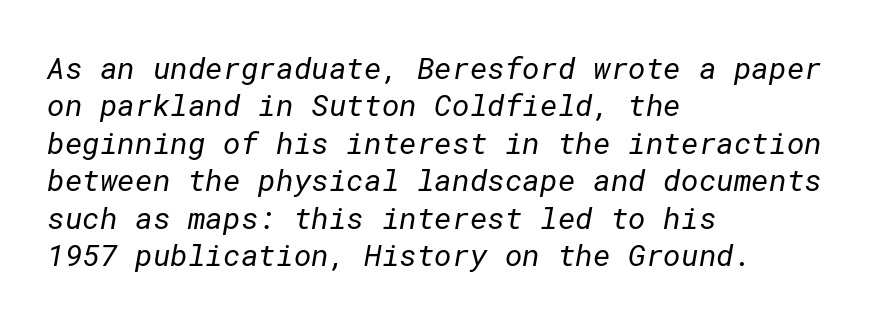
{"serif": "no", "bold": "no", "weight": "regular", "width": "normal", "stroke_contrast": "low", "x_height": "medium", "underline": "no", "align": "left", "line_spacing": "normal", "line_spacing_ratio": 1.25, "letter_spacing": "normal", "letter_spacing_em": 0.0, "glyph_px": 30}
